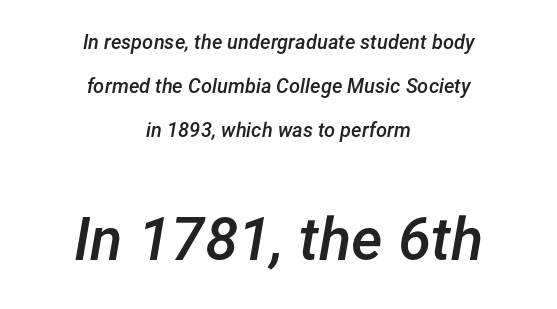
Q: Is the text bold? A: Semi-bold.
Q: Is the text italic (slanted)? A: Yes, it leans right by about 12 degrees.
Q: Is the text underlined? A: No.
Q: How is the paragraph aligned? A: Centered.
Q: Is the spacing between letters normal or unusually wide? A: Normal.
Q: Is the spacing between lines tight, normal or loose? A: Loose.
Q: Which block of text is set in a larger size, the first (top) or the second (bottom)? A: The second (bottom) one.
Q: Width (condensed, normal, or wide)? A: Normal.
Q: Stroke contrast? A: Low.
Q: x-height? A: Medium.
Q: Monospaced? A: No.
